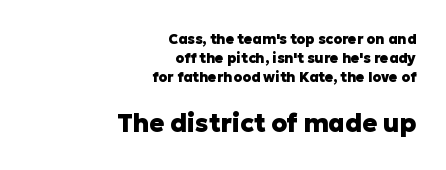
{"italic": "no", "bold": "yes", "underline": "no", "align": "right", "line_spacing": "normal", "line_spacing_ratio": 1.36, "letter_spacing": "normal", "letter_spacing_em": 0.0, "larger_block": "second", "size_ratio": 1.79, "glyph_px": 25}
